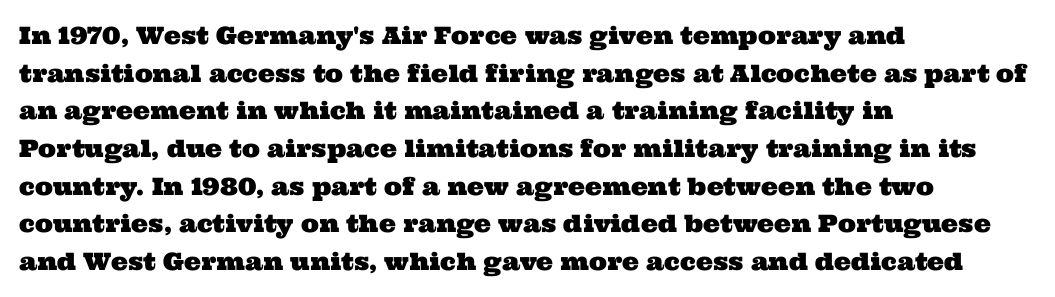
{"underline": "no", "align": "left", "line_spacing": "normal", "line_spacing_ratio": 1.57, "letter_spacing": "normal", "letter_spacing_em": 0.0, "glyph_px": 24}
